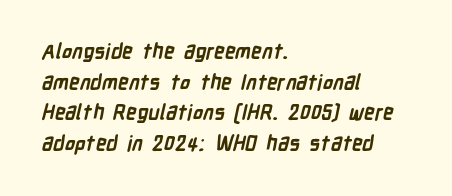
The image shows 21 px bold type; set left-aligned, normal line spacing (1.46x), normal letter spacing, not underlined.
